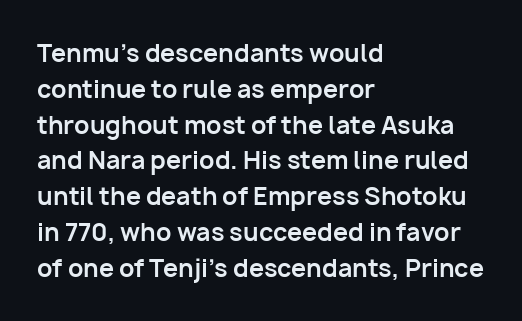
Italic: no, the glyphs are upright roman. Reading down the column, the eye jumps a familiar distance to each next line. Each row of text sits above clean, open space. Chunky letters — that's bold for sure.
